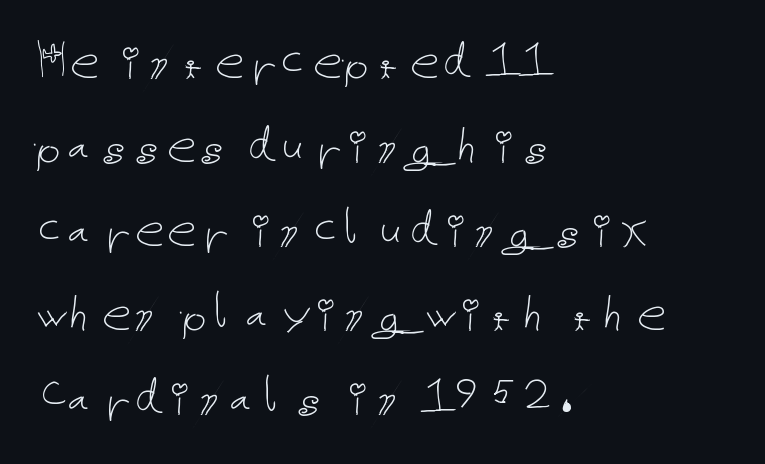
The image shows 58 px thin type, upright; set left-aligned, normal line spacing (1.45x), normal letter spacing, not underlined; low stroke contrast and a medium x-height.
